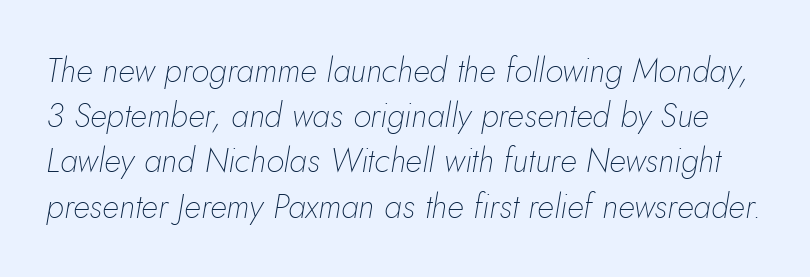
Q: Is the text bold? A: No.
Q: Is the text italic (slanted)? A: Yes, it leans right by about 5 degrees.
Q: Is the text underlined? A: No.
Q: Is the spacing between letters normal or unusually wide? A: Normal.
Q: Is the spacing between lines tight, normal or loose? A: Normal.
Q: Width (condensed, normal, or wide)? A: Normal.
Q: Stroke contrast? A: Low.
Q: x-height? A: Small.
Q: Monospaced? A: No.
